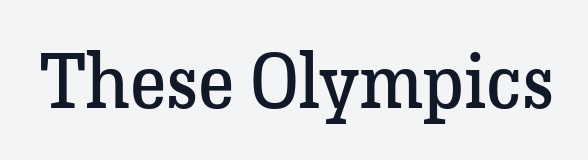
In terms of letterspacing, this is plain default setting. Decoration check: the copy has no underline. The type family on display is of the serif kind. The strokes are not fattened; the text isn't bold.
